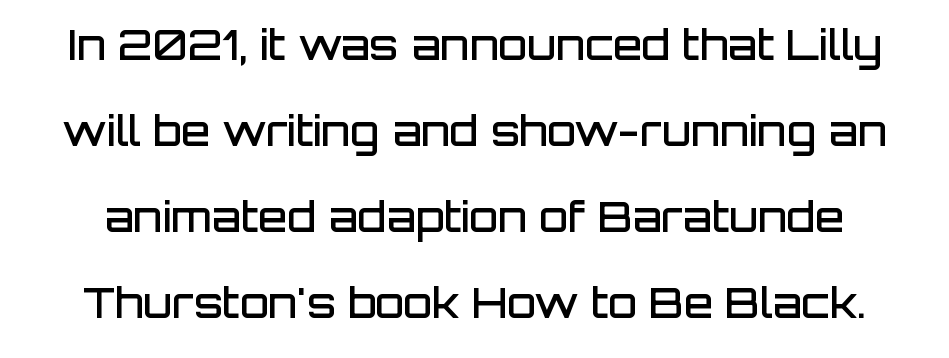
Q: Is the text bold? A: Semi-bold.
Q: Is the text italic (slanted)? A: No, it is upright.
Q: Is the typeface a serif or a sans-serif typeface? A: Sans-serif.
Q: Is the text underlined? A: No.
Q: Is the spacing between letters normal or unusually wide? A: Normal.
Q: Is the spacing between lines tight, normal or loose? A: Loose.
Q: Width (condensed, normal, or wide)? A: Normal.
Q: Stroke contrast? A: Low.
Q: x-height? A: Large.
Q: Monospaced? A: No.
